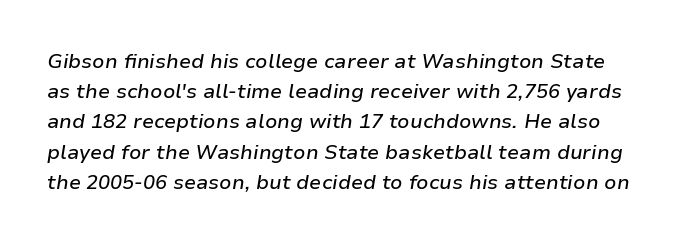
Q: Is the text italic (slanted)? A: Yes, it leans right by about 9 degrees.
Q: Is the text underlined? A: No.
Q: Is the spacing between letters normal or unusually wide? A: Normal.
Q: Is the spacing between lines tight, normal or loose? A: Normal.
